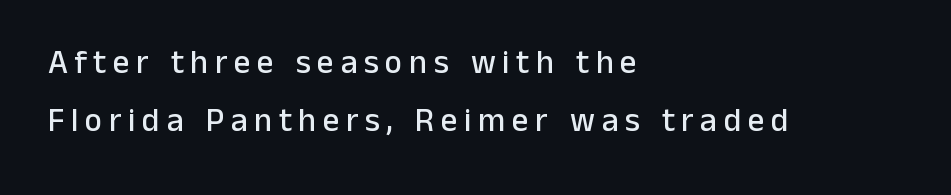
{"serif": "no", "italic": "no", "width": "normal", "stroke_contrast": "low", "x_height": "medium", "monospaced": "no", "underline": "no", "align": "left", "line_spacing_ratio": 1.76, "letter_spacing": "wide", "letter_spacing_em": 0.2, "glyph_px": 33}
